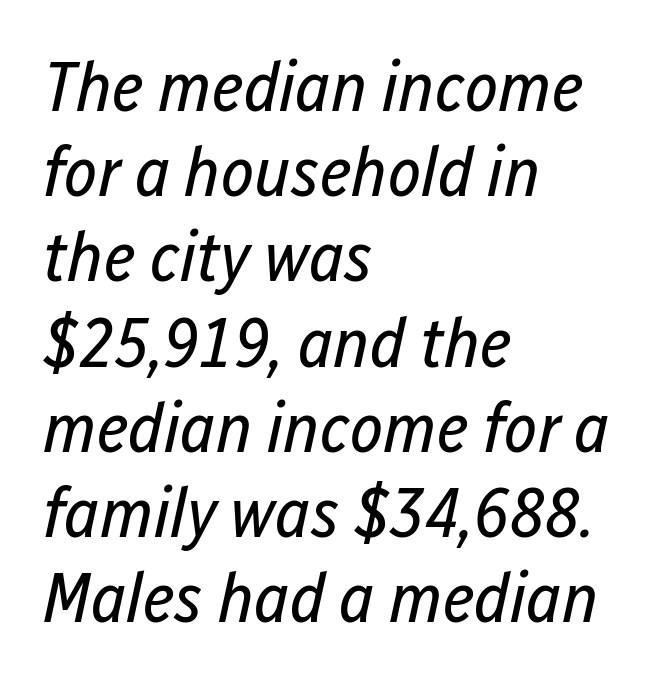
Q: Is the text bold? A: No.
Q: Is the text italic (slanted)? A: Yes, it leans right by about 12 degrees.
Q: Is the text underlined? A: No.
Q: How is the paragraph aligned? A: Left-aligned.
Q: Is the spacing between letters normal or unusually wide? A: Normal.
Q: Width (condensed, normal, or wide)? A: Condensed.
Q: Stroke contrast? A: Low.
Q: x-height? A: Medium.
Q: Monospaced? A: No.
